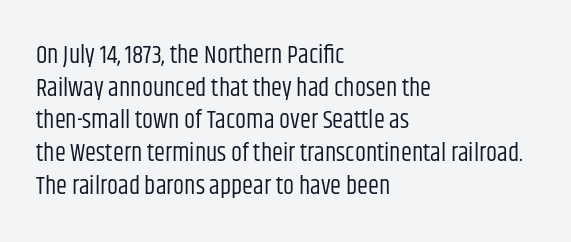
Q: Is the text bold? A: No.
Q: Is the text italic (slanted)? A: No, it is upright.
Q: Is the text underlined? A: No.
Q: How is the paragraph aligned? A: Left-aligned.
Q: Is the spacing between letters normal or unusually wide? A: Normal.
Q: Is the spacing between lines tight, normal or loose? A: Normal.
